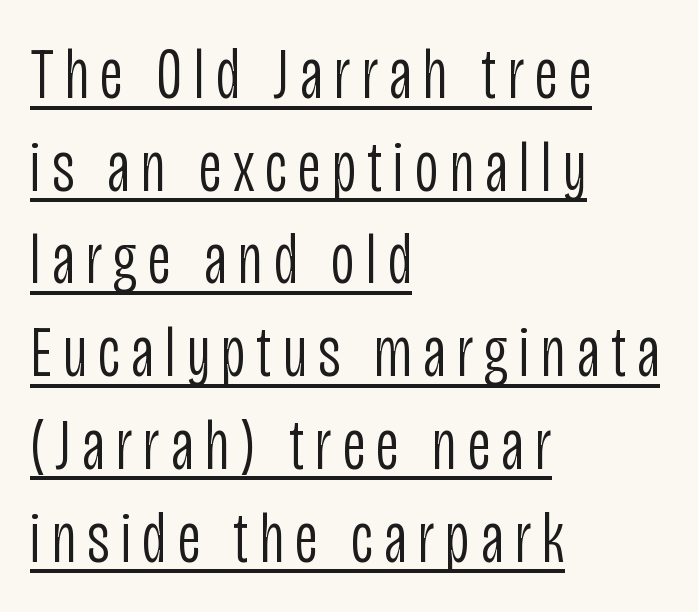
{"serif": "no", "italic": "no", "bold": "no", "weight": "light", "width": "condensed", "stroke_contrast": "low", "x_height": "large", "monospaced": "no", "underline": "yes", "align": "left", "line_spacing": "normal", "line_spacing_ratio": 1.27, "glyph_px": 73}
